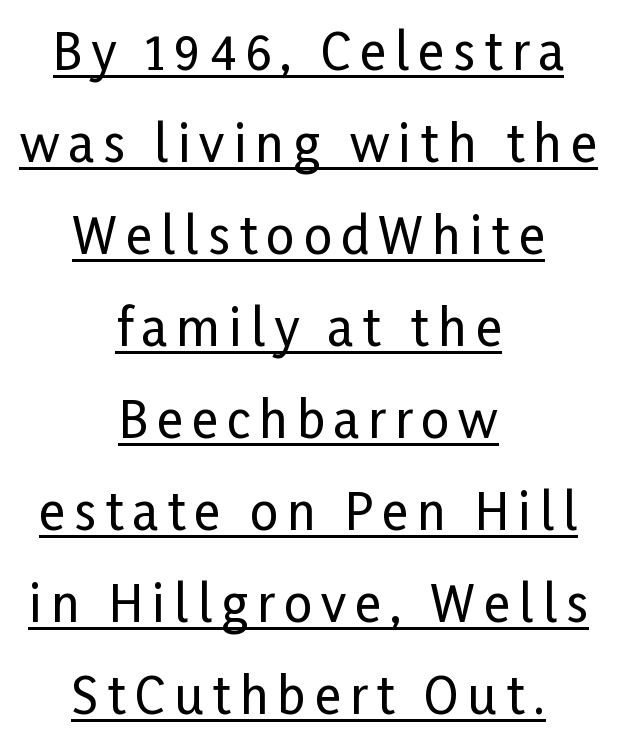
{"serif": "no", "italic": "no", "width": "condensed", "stroke_contrast": "low", "x_height": "medium", "monospaced": "no", "underline": "yes", "align": "center", "line_spacing_ratio": 1.84, "glyph_px": 50}
